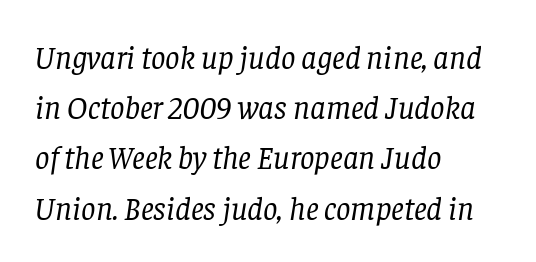
{"serif": "yes", "italic": "yes", "lean": "right", "slant_degrees": 8, "bold": "no", "weight": "regular", "width": "normal", "stroke_contrast": "low", "x_height": "large", "monospaced": "no", "underline": "no", "align": "left", "line_spacing": "normal", "line_spacing_ratio": 1.57, "letter_spacing": "normal", "letter_spacing_em": 0.0, "glyph_px": 32}
